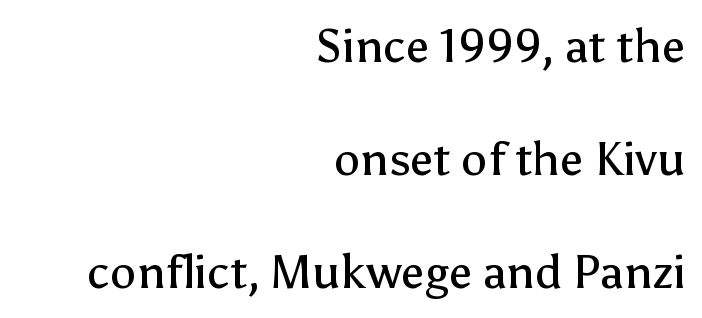
The string is rendered with underlining switched off. In terms of posture, this sample is upright. Grotesque or geometric, the face here clearly has no serifs. Weight class: somewhere from thin through regular. Quick note: interline space is abundant.
